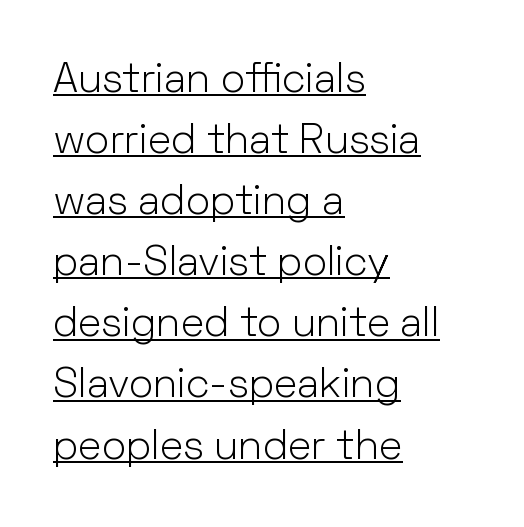
Q: Is the text bold? A: No.
Q: Is the text italic (slanted)? A: No, it is upright.
Q: Is the typeface a serif or a sans-serif typeface? A: Sans-serif.
Q: Is the text underlined? A: Yes.
Q: How is the paragraph aligned? A: Left-aligned.
Q: Is the spacing between letters normal or unusually wide? A: Normal.
Q: Is the spacing between lines tight, normal or loose? A: Normal.
Q: Width (condensed, normal, or wide)? A: Normal.
Q: Stroke contrast? A: Low.
Q: x-height? A: Medium.
Q: Monospaced? A: No.
